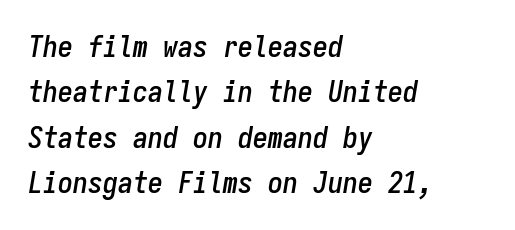
The image shows 30 px condensed type, italic (leaning right), monospaced; set left-aligned, normal line spacing (1.51x), normal letter spacing, not underlined; low stroke contrast and a medium x-height.
